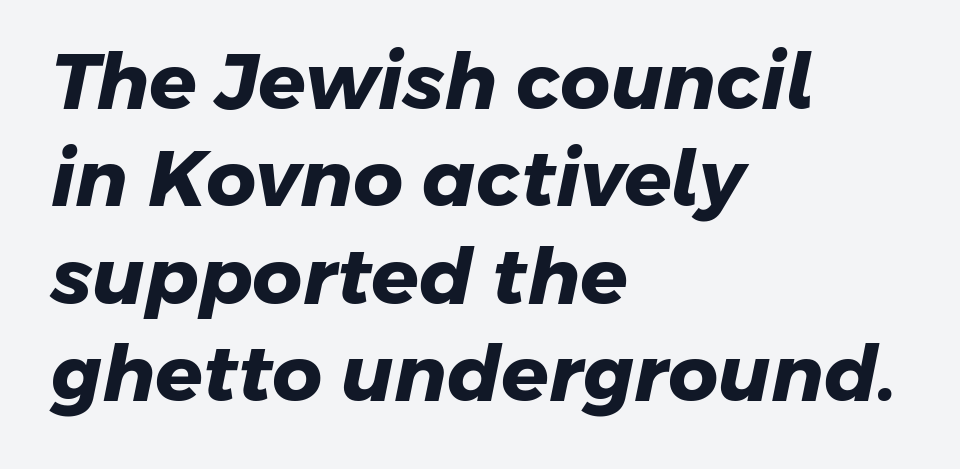
The image shows 78 px heavy sans-serif type; set left-aligned, normal line spacing (1.25x), normal letter spacing, not underlined; low stroke contrast and a medium x-height.
